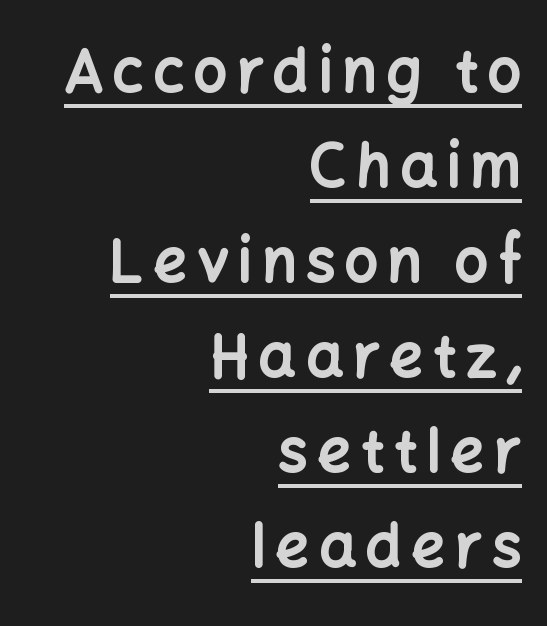
{"serif": "no", "italic": "no", "bold": "yes", "weight": "bold", "width": "normal", "stroke_contrast": "low", "x_height": "medium", "monospaced": "no", "underline": "yes", "align": "right", "line_spacing": "normal", "line_spacing_ratio": 1.61, "glyph_px": 59}
